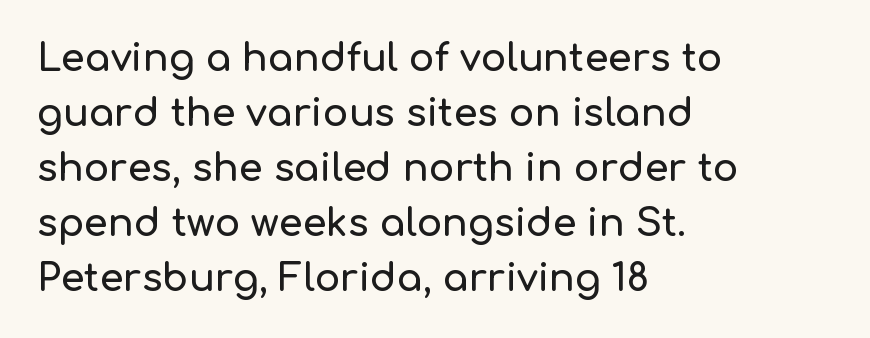
Compared with a centered layout, this one pins lines to the left instead. The lines sit at an ordinary, default distance from one another. In terms of posture, this sample is upright. Descenders hang freely into open space. The text was rendered using a sans face with plain stroke endings. This sample has the flowing, uneven cadence of proportional lettering.
